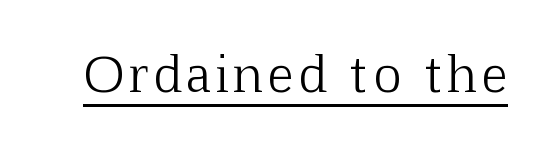
{"serif": "yes", "italic": "no", "bold": "no", "weight": "light", "width": "normal", "stroke_contrast": "low", "x_height": "medium", "monospaced": "no", "underline": "yes", "glyph_px": 48}
